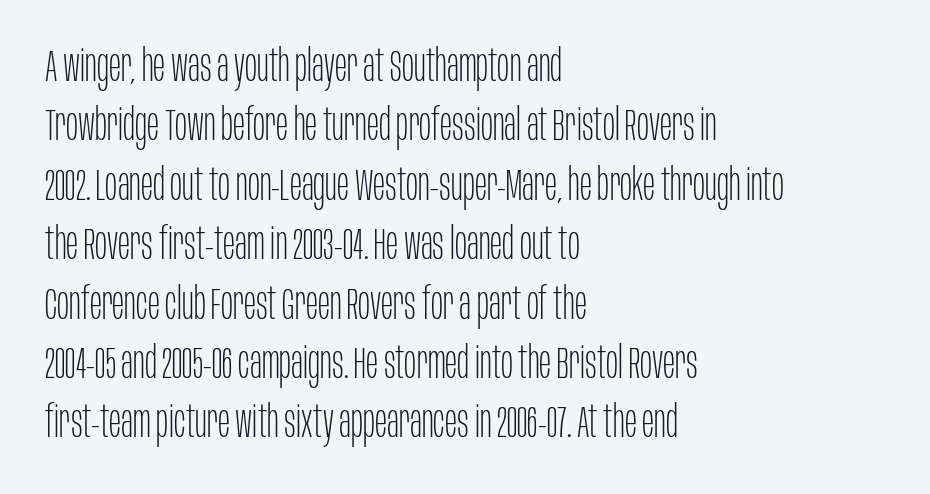
The image shows 45 px thin, condensed sans-serif type, upright; set left-aligned, normal line spacing (1.32x), normal letter spacing, not underlined; low stroke contrast and a large x-height.
